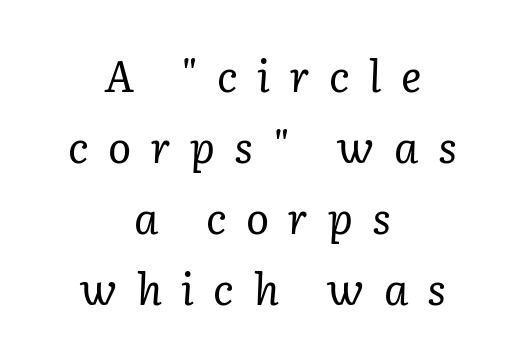
The image shows 43 px regular-weight serif type, italic (leaning right); set centered, normal line spacing (1.65x), unusually wide letter spacing (+0.45 em), not underlined; low stroke contrast and a medium x-height.
